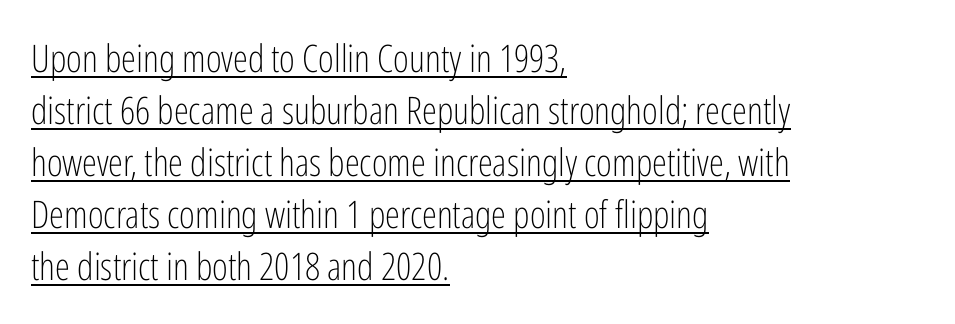
The image shows 38 px light, condensed sans-serif type, upright; set left-aligned, normal line spacing (1.37x), normal letter spacing, underlined; low stroke contrast and a medium x-height.
